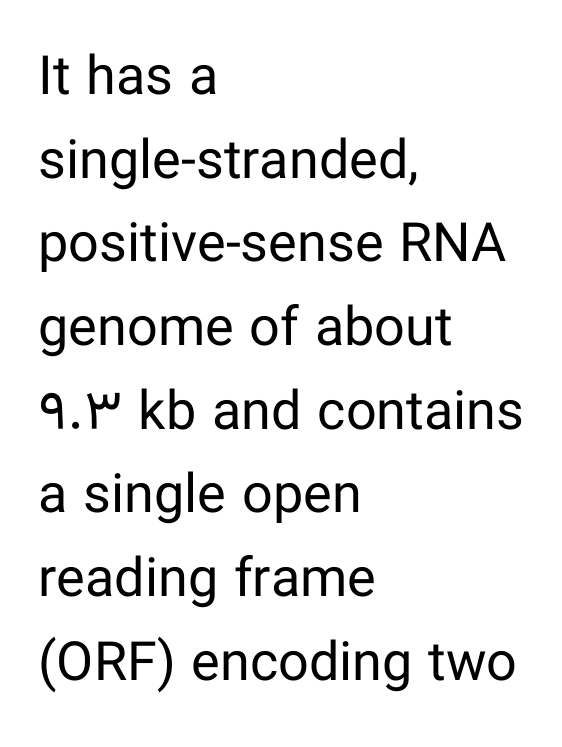
The image shows 54 px regular-weight sans-serif type, upright; set left-aligned, normal line spacing (1.55x), normal letter spacing, not underlined; low stroke contrast and a medium x-height.
